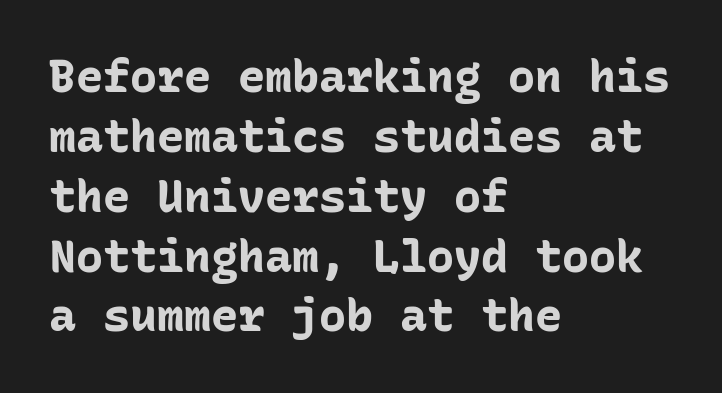
Monospaced: the letters line up in strict vertical columns. No italicization has been applied; the sample stays upright. This sample uses plain, unmodified letter spacing. Serifs: no, the terminals of the letterforms are clean.
